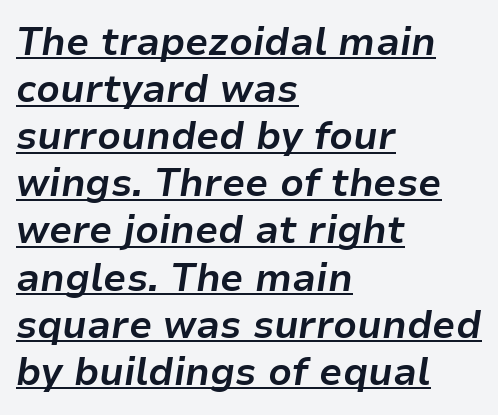
The image shows 38 px bold type, italic (leaning right); set left-aligned, line spacing 1.24x, normal letter spacing, underlined; low stroke contrast and a medium x-height.
